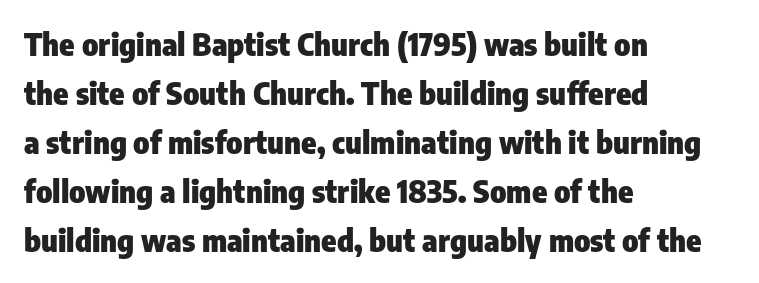
Regarding serifs, this sample does without them. The passage shown has conventional tracking throughout. Horizontally, the lines are justified to the leading edge only. You could not count columns in this text — the font is proportionally spaced. Evenly set lines give the paragraph a standard silhouette. Descender tails drop into unmarked territory.
